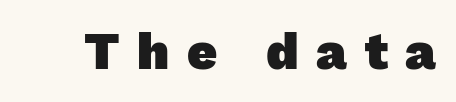
Q: Is the text bold? A: Yes.
Q: Is the typeface a serif or a sans-serif typeface? A: Sans-serif.
Q: Is the text underlined? A: No.
Q: Is the spacing between letters normal or unusually wide? A: Unusually wide.
Q: Width (condensed, normal, or wide)? A: Normal.
Q: Stroke contrast? A: Low.
Q: x-height? A: Medium.
Q: Monospaced? A: No.
